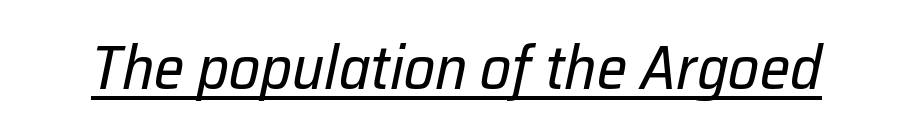
{"italic": "yes", "lean": "right", "slant_degrees": 12, "bold": "no", "weight": "regular", "width": "normal", "stroke_contrast": "low", "x_height": "medium", "monospaced": "no", "underline": "yes", "letter_spacing": "normal", "letter_spacing_em": 0.0, "glyph_px": 61}
